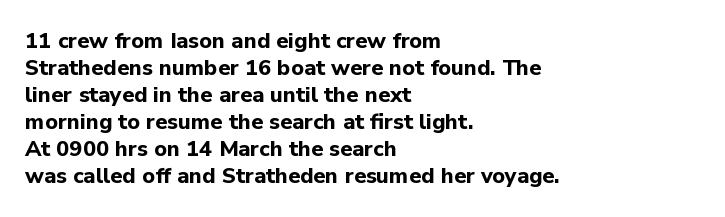
Q: Is the text bold? A: Yes.
Q: Is the text italic (slanted)? A: No, it is upright.
Q: Is the text underlined? A: No.
Q: How is the paragraph aligned? A: Left-aligned.
Q: Is the spacing between letters normal or unusually wide? A: Normal.
